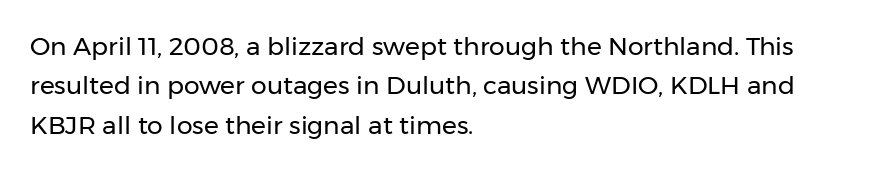
Q: Is the text bold? A: No.
Q: Is the text italic (slanted)? A: No, it is upright.
Q: Is the text underlined? A: No.
Q: How is the paragraph aligned? A: Left-aligned.
Q: Is the spacing between letters normal or unusually wide? A: Normal.
Q: Is the spacing between lines tight, normal or loose? A: Normal.
